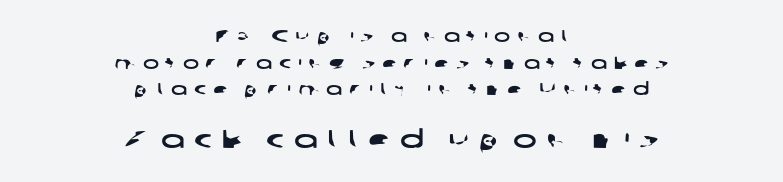
Q: Is the text underlined? A: No.
Q: How is the paragraph aligned? A: Centered.
Q: Is the spacing between letters normal or unusually wide? A: Unusually wide.
Q: Is the spacing between lines tight, normal or loose? A: Normal.
Q: Which block of text is set in a larger size, the first (top) or the second (bottom)? A: The second (bottom) one.
